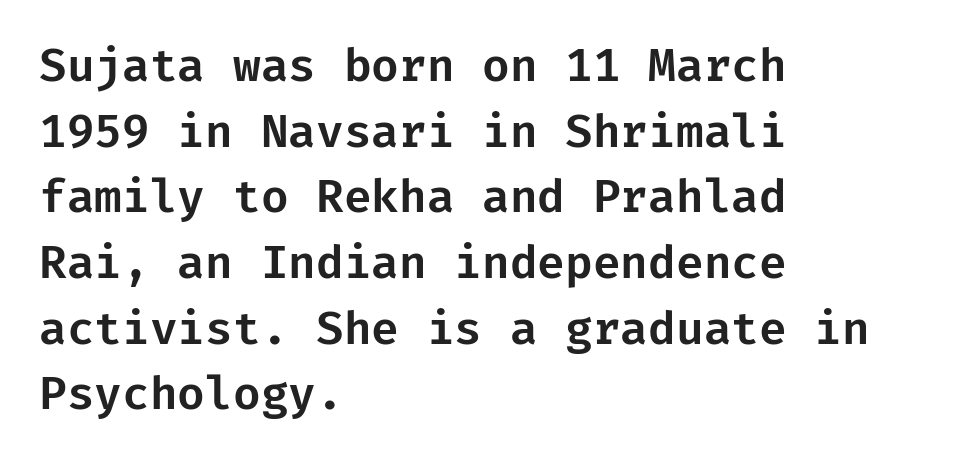
{"serif": "no", "italic": "no", "width": "normal", "stroke_contrast": "low", "x_height": "medium", "underline": "no", "align": "left", "line_spacing": "normal", "line_spacing_ratio": 1.46, "letter_spacing": "normal", "letter_spacing_em": 0.0, "glyph_px": 45}
